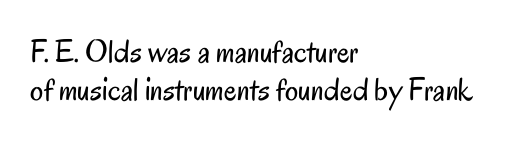
The passage shown stacks its lines with hardly any gap. Notice how the stems are strictly vertical — no italics here. The foot of each line stays bare and open. The rendering anchors every line to the left-hand side. What kind of face is this? One without serifs — a sans. Is the letter spacing exaggerated? No — it looks like the ordinary default.
